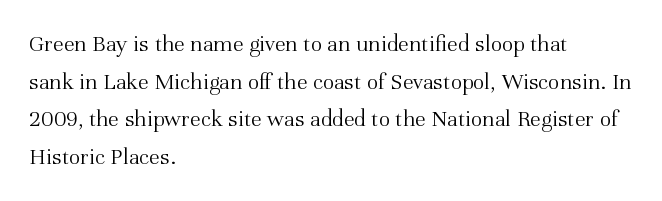
The image shows 24 px text type, upright; set left-aligned, normal line spacing (1.57x), normal letter spacing, not underlined.
